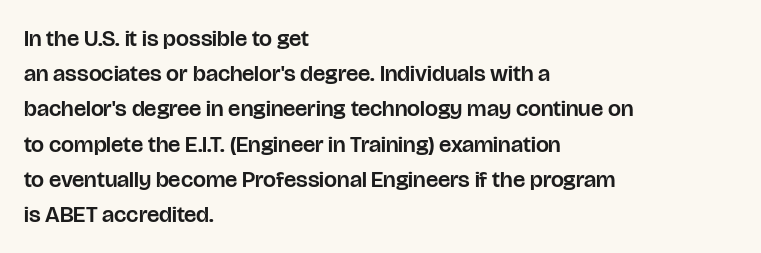
{"italic": "no", "underline": "no", "align": "left", "line_spacing": "normal", "line_spacing_ratio": 1.53, "letter_spacing": "normal", "letter_spacing_em": 0.0, "glyph_px": 23}
